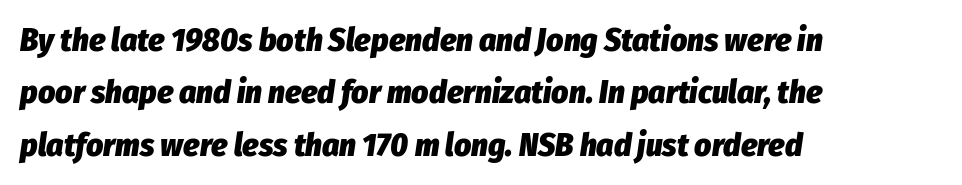
Q: Is the text bold? A: Yes.
Q: Is the text italic (slanted)? A: Yes, it leans right by about 8 degrees.
Q: Is the text underlined? A: No.
Q: How is the paragraph aligned? A: Left-aligned.
Q: Is the spacing between letters normal or unusually wide? A: Normal.
Q: Is the spacing between lines tight, normal or loose? A: Normal.
Q: Width (condensed, normal, or wide)? A: Condensed.
Q: Stroke contrast? A: Low.
Q: x-height? A: Medium.
Q: Monospaced? A: No.
